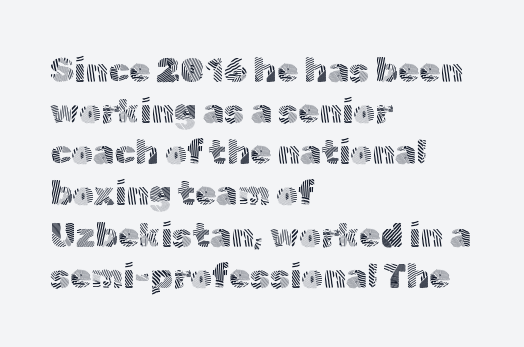
Q: Is the text bold? A: No.
Q: Is the text italic (slanted)? A: No, it is upright.
Q: Is the typeface a serif or a sans-serif typeface? A: Sans-serif.
Q: Is the text underlined? A: No.
Q: How is the paragraph aligned? A: Left-aligned.
Q: Is the spacing between letters normal or unusually wide? A: Normal.
Q: Width (condensed, normal, or wide)? A: Normal.
Q: x-height? A: Medium.
Q: Monospaced? A: No.
